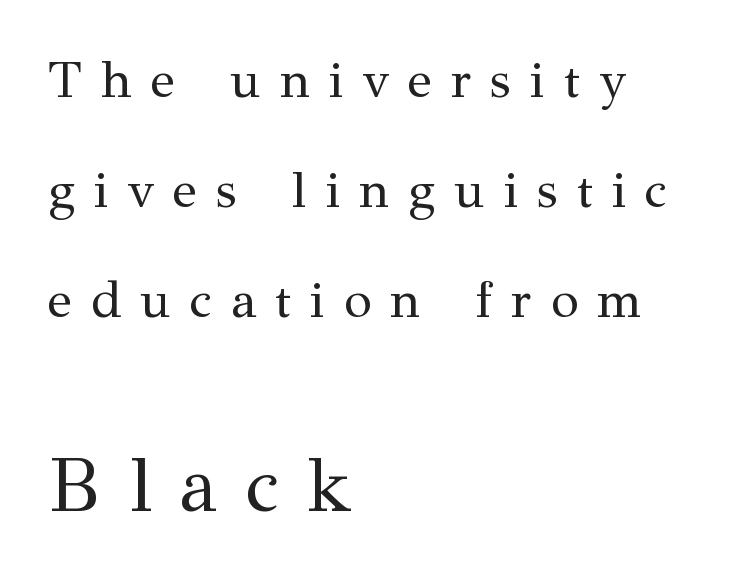
The passage shown is typed in a proportional face where columns would drift. Compared with a centered layout, this one pins lines to the left instead. The axis of the letterforms is exactly vertical. Characters follow at a spacing far wider than the type designer built in. Baseline-to-baseline distance is far greater than the letter height. Counters stay open thanks to moderate or lighter strokes.
